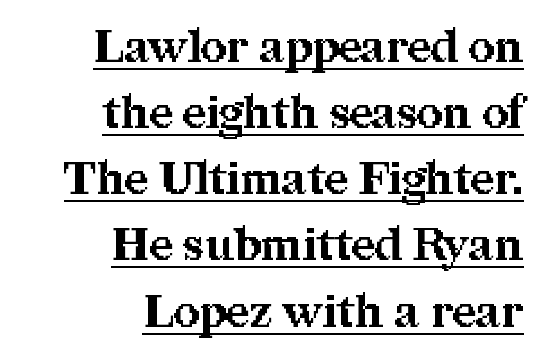
Horizontal alignment here is rightward, an uncommon choice for prose. Yep, those are serifs on the letters. The rendering uses natural spacing where letterforms have individual widths. Here the glyphs are tracked normally, forming tight word shapes. Line spacing here is normal.
